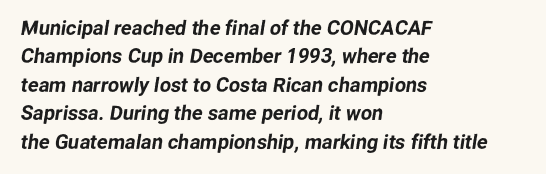
Q: Is the text underlined? A: No.
Q: How is the paragraph aligned? A: Left-aligned.
Q: Is the spacing between letters normal or unusually wide? A: Normal.
Q: Is the spacing between lines tight, normal or loose? A: Normal.
